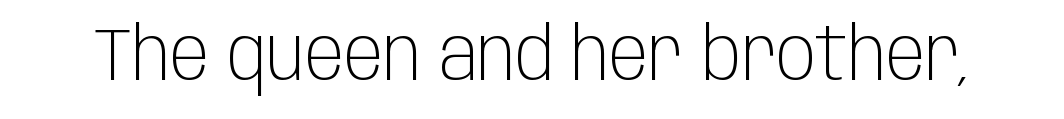
The axis of the letterforms is exactly vertical. The letters look calm and open, with moderate or lighter stems. Beneath every word, the page is bare. Think of a printed novel: that variable character pitch is what you see here. Spacing between characters is what you'd get straight out of the box. The font family rendered here belongs to the sans-serif group.
